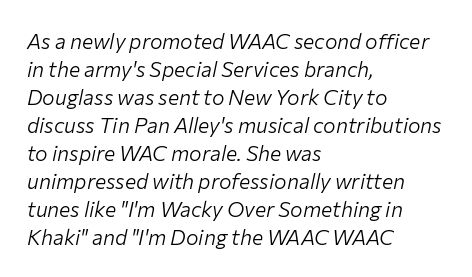
{"italic": "yes", "lean": "right", "slant_degrees": 12, "bold": "no", "underline": "no", "align": "left", "line_spacing": "normal", "line_spacing_ratio": 1.33, "letter_spacing": "normal", "letter_spacing_em": 0.0, "glyph_px": 21}
